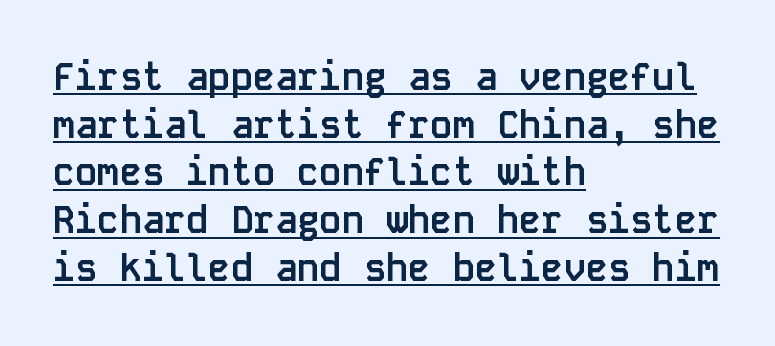
The image shows 37 px semibold sans-serif type, upright, monospaced; set left-aligned, normal line spacing (1.29x), normal letter spacing, underlined; low stroke contrast and a large x-height.
